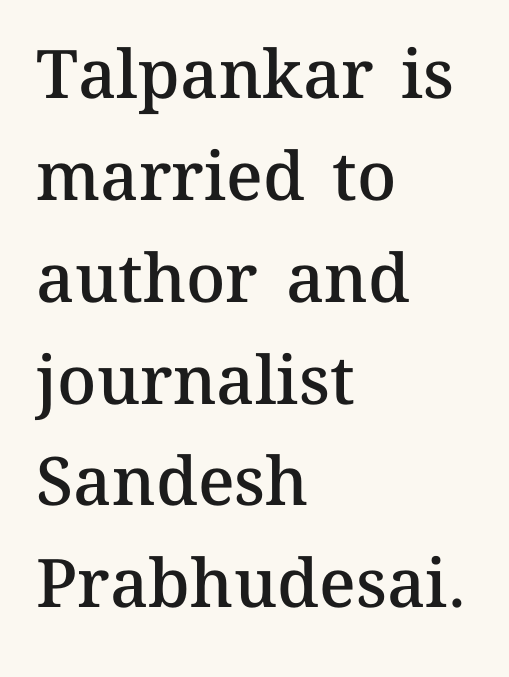
{"italic": "no", "bold": "semi", "weight": "semibold", "width": "normal", "stroke_contrast": "medium", "x_height": "medium", "monospaced": "no", "underline": "no", "align": "left", "line_spacing": "normal", "line_spacing_ratio": 1.52, "letter_spacing": "normal", "letter_spacing_em": 0.0, "glyph_px": 67}
